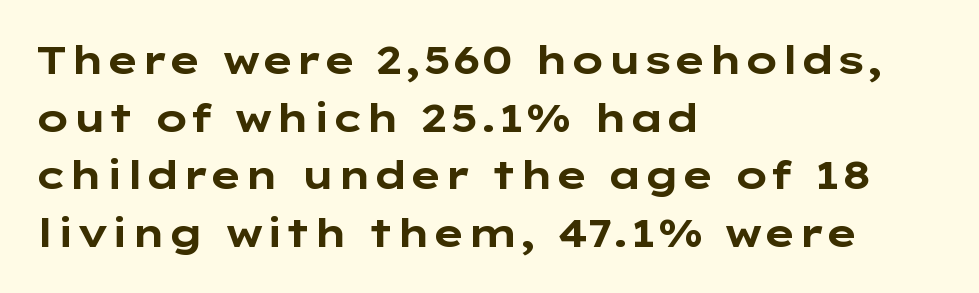
The image shows 39 px bold, wide sans-serif type, upright; set left-aligned, normal line spacing (1.48x), normal letter spacing, not underlined; low stroke contrast and a medium x-height.
